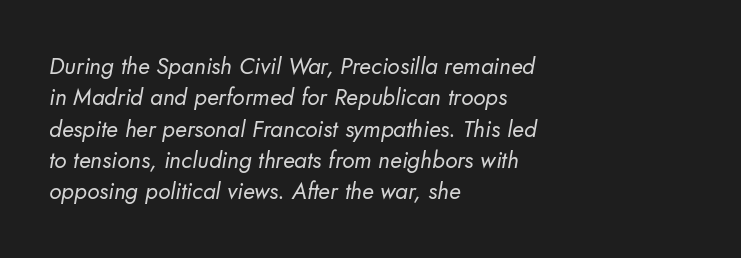
{"bold": "no", "underline": "no", "align": "left", "line_spacing": "normal", "line_spacing_ratio": 1.36, "letter_spacing": "normal", "letter_spacing_em": 0.0, "glyph_px": 23}
